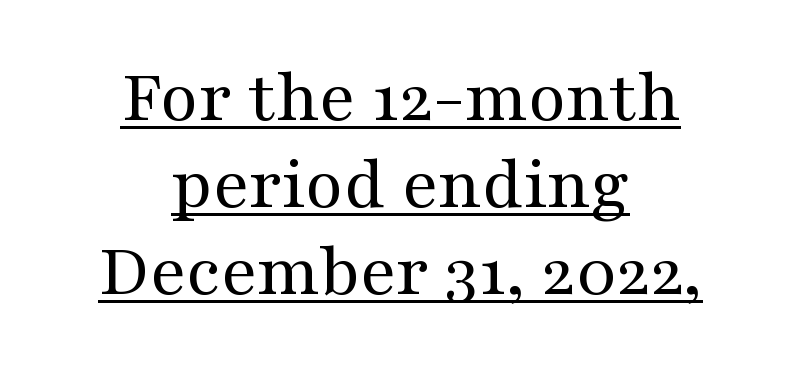
Compared with typical paragraphs, the rows here are closer together. Notice how the passage keeps no hard edge, just a central spine. Heaviness? Minimal to ordinary, like unemphasized prose. What stands out about the letter spacing? Nothing — it is the standard amount.
